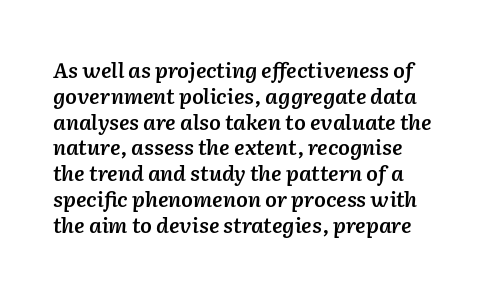
Notice the strokes are somewhat thickened but not fully heavy: this is a semibold. Each word holds together tightly as a unit, with standard inter-letter gaps. Does the lettering tilt? It does — this is italic. The foot of each line stays bare and open.
